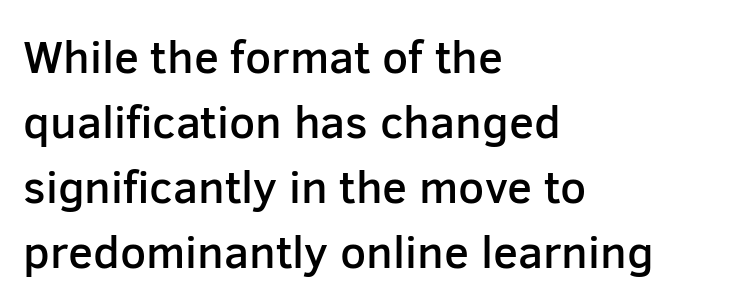
{"serif": "no", "italic": "no", "bold": "semi", "weight": "semibold", "width": "normal", "stroke_contrast": "low", "x_height": "medium", "monospaced": "no", "underline": "no", "align": "left", "line_spacing": "normal", "line_spacing_ratio": 1.41, "letter_spacing": "normal", "letter_spacing_em": 0.0, "glyph_px": 46}
